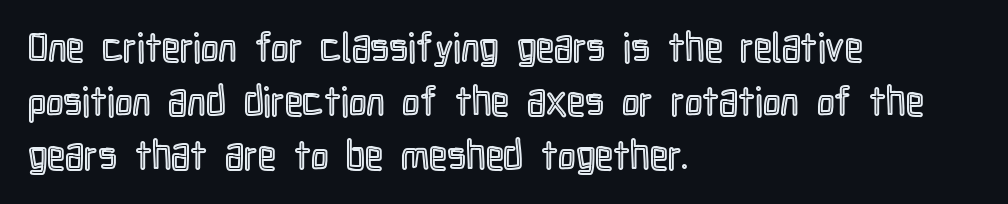
The image shows 40 px condensed type, upright; set left-aligned, normal line spacing (1.35x), normal letter spacing, not underlined; a medium x-height.
